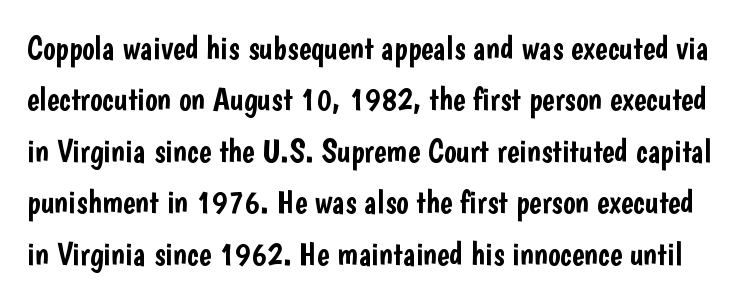
Each word holds together tightly as a unit, with standard inter-letter gaps. Each row of text sits above clean, open space. Students, observe: this is what conventionally led text looks like. No feet cap the strokes, marking this as sans-serif type. Is there any slant? The stems are plumb. A typesetter would call this proportional, since set widths differ per character.
